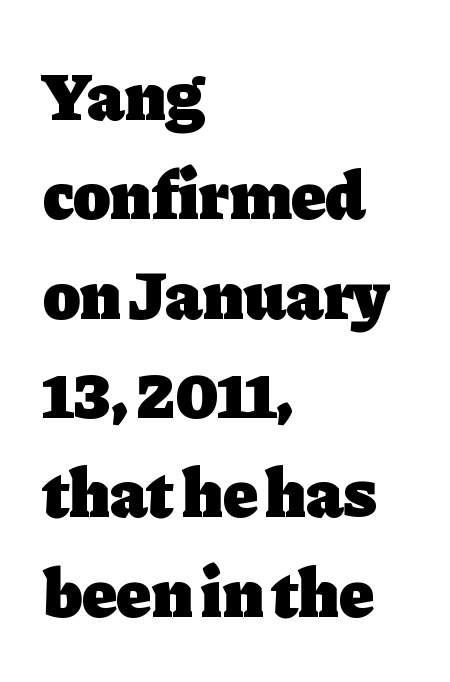
Notice how the stems are strictly vertical — no italics here. Plain, unruled lines of type. What weight is shown? A full bold with thick strokes. Glyph-to-glyph distance matches everyday printed text. The leading is moderate, giving the passage an even texture. The face used here is proportionally spaced, like ordinary book or web type.
